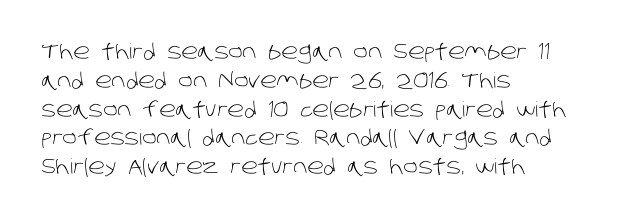
Q: Is the text bold? A: No.
Q: Is the text underlined? A: No.
Q: How is the paragraph aligned? A: Left-aligned.
Q: Is the spacing between letters normal or unusually wide? A: Normal.
Q: Is the spacing between lines tight, normal or loose? A: Normal.
